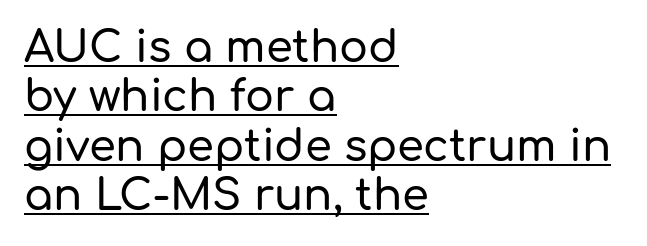
{"serif": "no", "italic": "no", "width": "normal", "stroke_contrast": "low", "x_height": "medium", "monospaced": "no", "underline": "yes", "align": "left", "line_spacing": "tight", "line_spacing_ratio": 1.15, "letter_spacing": "normal", "letter_spacing_em": 0.0, "glyph_px": 43}
